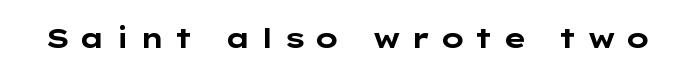
Q: Is the text bold? A: Yes.
Q: Is the text italic (slanted)? A: No, it is upright.
Q: Is the typeface a serif or a sans-serif typeface? A: Sans-serif.
Q: Is the text underlined? A: No.
Q: Is the spacing between letters normal or unusually wide? A: Unusually wide.
Q: Width (condensed, normal, or wide)? A: Wide.
Q: Stroke contrast? A: Low.
Q: x-height? A: Medium.
Q: Monospaced? A: No.
